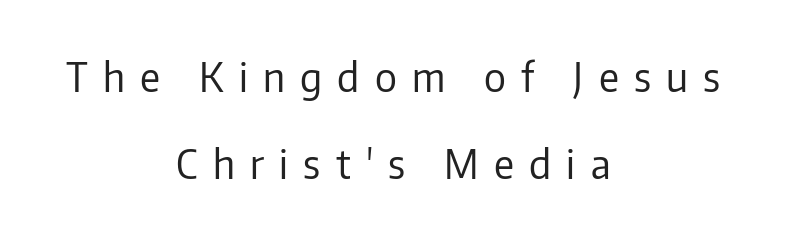
Q: Is the text bold? A: No.
Q: Is the text italic (slanted)? A: No, it is upright.
Q: Is the typeface a serif or a sans-serif typeface? A: Sans-serif.
Q: Is the text underlined? A: No.
Q: How is the paragraph aligned? A: Centered.
Q: Is the spacing between letters normal or unusually wide? A: Unusually wide.
Q: Is the spacing between lines tight, normal or loose? A: Loose.
Q: Width (condensed, normal, or wide)? A: Normal.
Q: Stroke contrast? A: Low.
Q: x-height? A: Medium.
Q: Monospaced? A: No.
